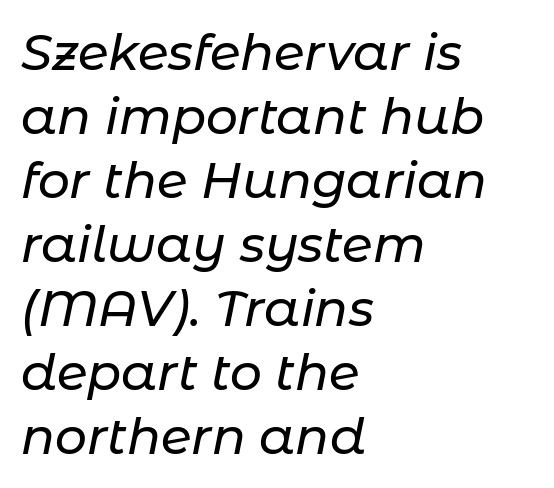
The image shows 50 px text type, italic (leaning right); set left-aligned, normal line spacing (1.28x), normal letter spacing, not underlined; low stroke contrast and a medium x-height.
